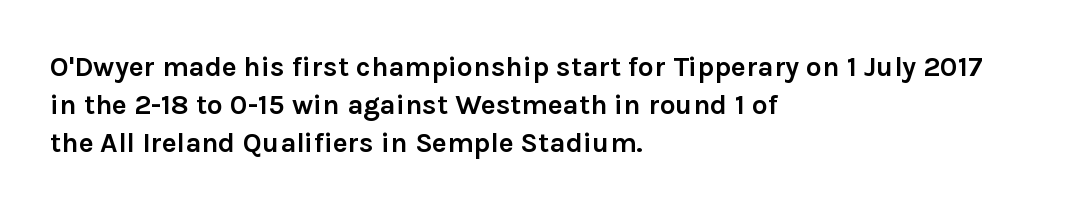
{"serif": "no", "italic": "no", "bold": "yes", "weight": "semibold", "width": "normal", "x_height": "medium", "monospaced": "no", "underline": "no", "align": "left", "line_spacing": "normal", "line_spacing_ratio": 1.35, "letter_spacing": "normal", "letter_spacing_em": 0.0, "glyph_px": 28}
